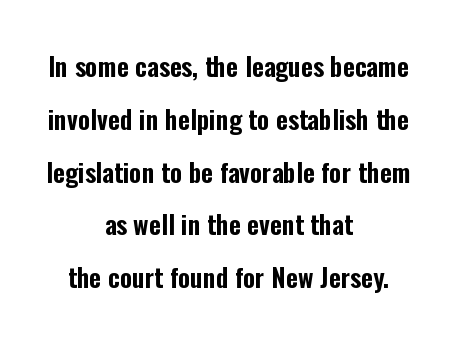
Any mark beneath the type? The region is blank. The lettering stays uniformly vertical, giving the passage a roman look. Teacher's note: observe the equal gaps on both sides — that is centered alignment. Widely set lines give the paragraph a tall, airy silhouette.
